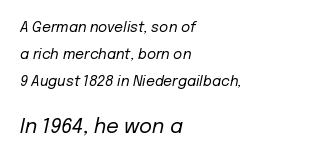
Typeset ragged right — the left edge is the straight one. Is the lower block the larger one? Yes — the lower block carries the bigger type. The typesetting does not lean heavy: it is not bold. Is the type slanted? Yes — the strokes lean at a clear angle.
